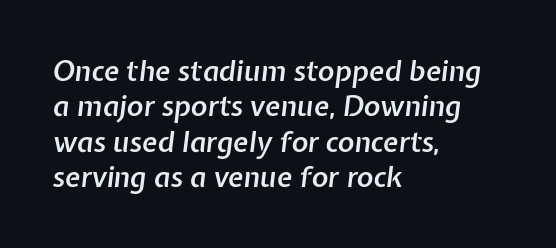
{"italic": "yes", "lean": "right", "slant_degrees": 7, "bold": "semi", "weight": "semibold", "width": "normal", "stroke_contrast": "low", "x_height": "medium", "monospaced": "no", "underline": "no", "align": "left", "line_spacing": "normal", "line_spacing_ratio": 1.26, "letter_spacing": "normal", "letter_spacing_em": 0.0, "glyph_px": 28}
